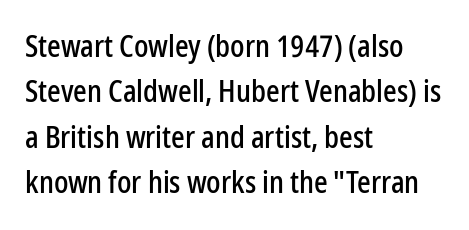
Q: Is the text italic (slanted)? A: No, it is upright.
Q: Is the typeface a serif or a sans-serif typeface? A: Sans-serif.
Q: Is the text underlined? A: No.
Q: How is the paragraph aligned? A: Left-aligned.
Q: Is the spacing between letters normal or unusually wide? A: Normal.
Q: Is the spacing between lines tight, normal or loose? A: Normal.
Q: Width (condensed, normal, or wide)? A: Condensed.
Q: Stroke contrast? A: Low.
Q: x-height? A: Medium.
Q: Monospaced? A: No.
